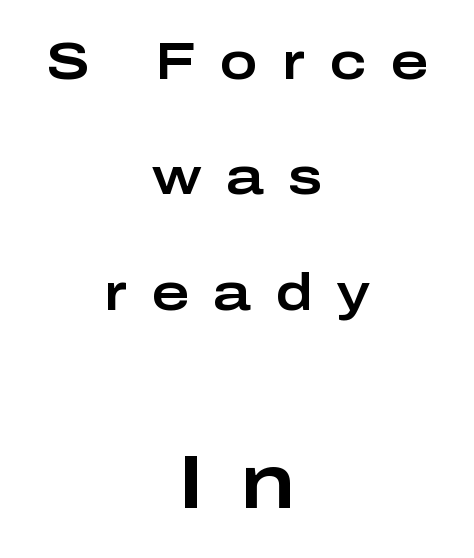
{"serif": "no", "italic": "no", "width": "wide", "stroke_contrast": "low", "x_height": "medium", "monospaced": "no", "underline": "no", "align": "center", "line_spacing": "loose", "line_spacing_ratio": 2.26, "letter_spacing": "wide", "letter_spacing_em": 0.48, "larger_block": "second", "size_ratio": 1.49, "glyph_px": 76}
